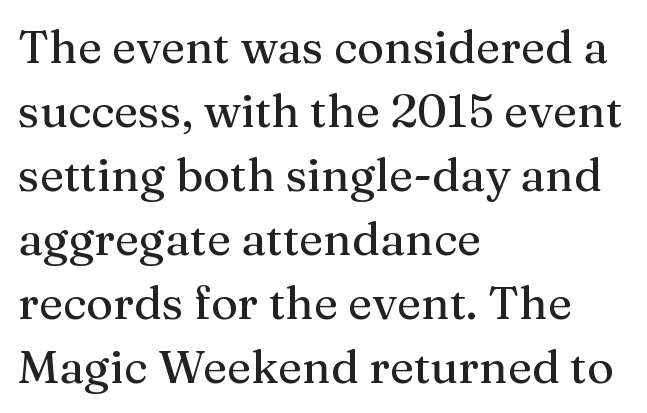
Q: Is the text italic (slanted)? A: No, it is upright.
Q: Is the typeface a serif or a sans-serif typeface? A: Serif.
Q: Is the text underlined? A: No.
Q: How is the paragraph aligned? A: Left-aligned.
Q: Is the spacing between letters normal or unusually wide? A: Normal.
Q: Is the spacing between lines tight, normal or loose? A: Normal.
Q: Width (condensed, normal, or wide)? A: Normal.
Q: Stroke contrast? A: Medium.
Q: x-height? A: Medium.
Q: Monospaced? A: No.
